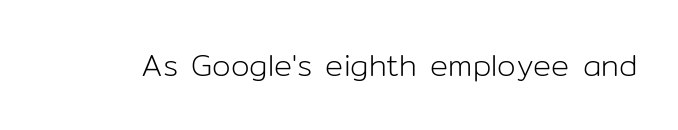
The image shows 30 px light sans-serif type, upright; set normal letter spacing, not underlined; low stroke contrast and a medium x-height.
